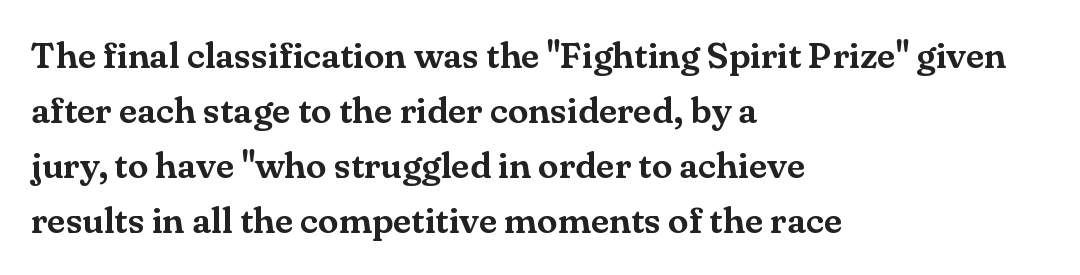
Q: Is the text italic (slanted)? A: No, it is upright.
Q: Is the typeface a serif or a sans-serif typeface? A: Serif.
Q: Is the text underlined? A: No.
Q: How is the paragraph aligned? A: Left-aligned.
Q: Is the spacing between letters normal or unusually wide? A: Normal.
Q: Is the spacing between lines tight, normal or loose? A: Normal.
Q: Width (condensed, normal, or wide)? A: Normal.
Q: Stroke contrast? A: Medium.
Q: x-height? A: Small.
Q: Monospaced? A: No.
